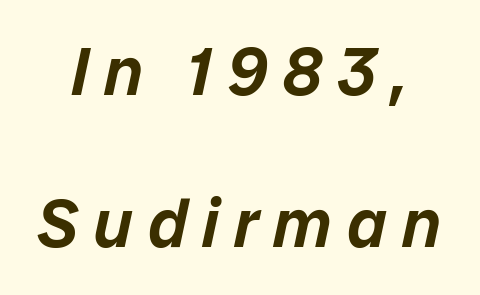
{"italic": "yes", "lean": "right", "slant_degrees": 12, "width": "normal", "stroke_contrast": "low", "x_height": "medium", "monospaced": "no", "underline": "no", "align": "center", "line_spacing": "loose", "line_spacing_ratio": 2.23, "letter_spacing": "wide", "letter_spacing_em": 0.22, "glyph_px": 68}
